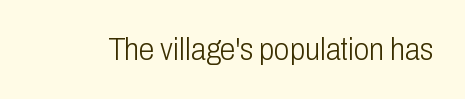
{"serif": "no", "italic": "no", "bold": "no", "weight": "light", "width": "condensed", "stroke_contrast": "low", "x_height": "medium", "monospaced": "no", "underline": "no", "letter_spacing": "normal", "letter_spacing_em": 0.0, "glyph_px": 31}
